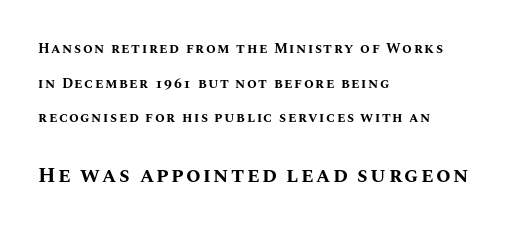
The image shows 21 px bold type, upright; set left-aligned, loose line spacing (2.47x), not underlined; the second (bottom) block is 1.5x larger.
